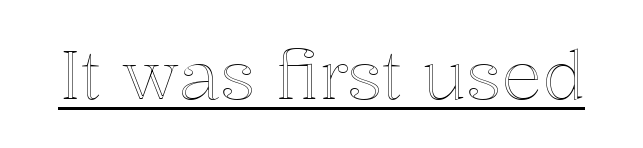
{"italic": "no", "width": "normal", "x_height": "medium", "monospaced": "no", "underline": "yes", "letter_spacing": "normal", "letter_spacing_em": 0.0, "glyph_px": 67}
